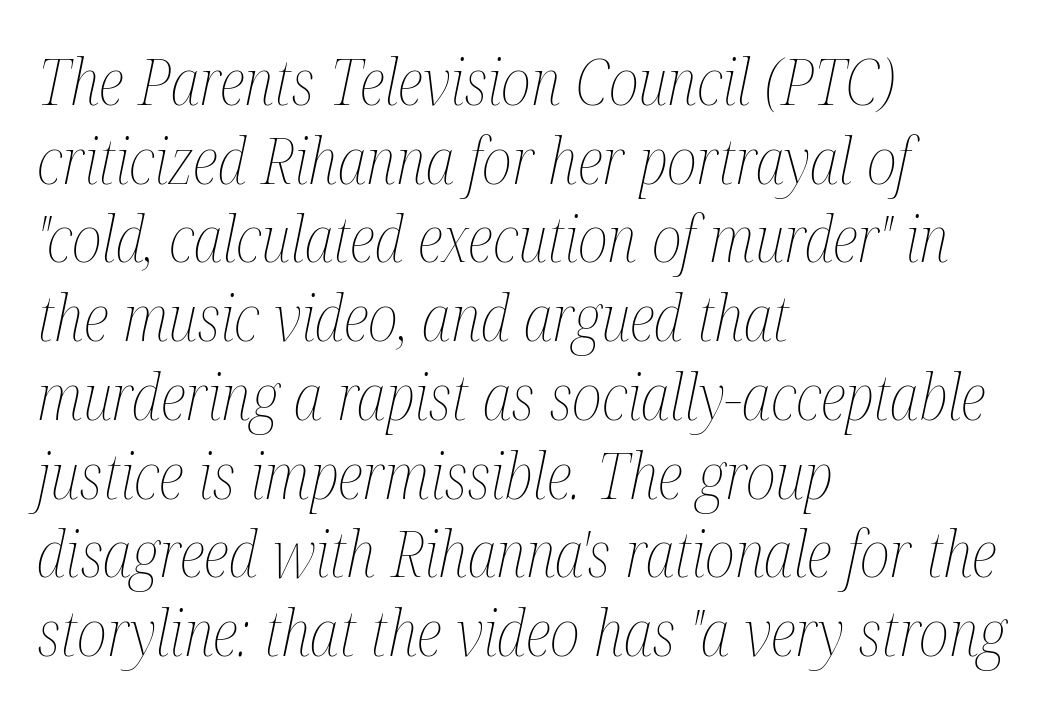
{"italic": "yes", "lean": "right", "slant_degrees": 12, "bold": "no", "weight": "thin", "width": "condensed", "stroke_contrast": "medium", "x_height": "medium", "monospaced": "no", "underline": "no", "align": "left", "line_spacing": "normal", "line_spacing_ratio": 1.25, "letter_spacing": "normal", "letter_spacing_em": 0.0, "glyph_px": 63}
